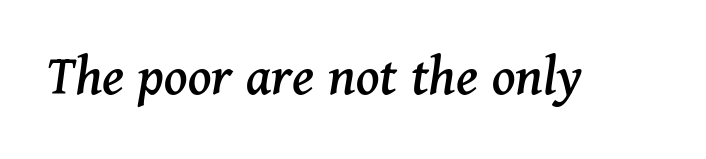
The text was rendered using a seriffed face with decorative stroke endings. The space beneath each line is pristine and unruled. Spacing between characters is what you'd get straight out of the box. The letters advance in unequal steps, a hallmark of proportional type. An italicized treatment has been applied to the whole sample.
